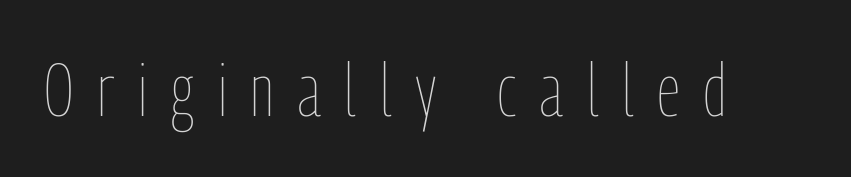
The image shows 74 px thin, condensed type, upright; set unusually wide letter spacing (+0.32 em), not underlined; low stroke contrast and a medium x-height.
